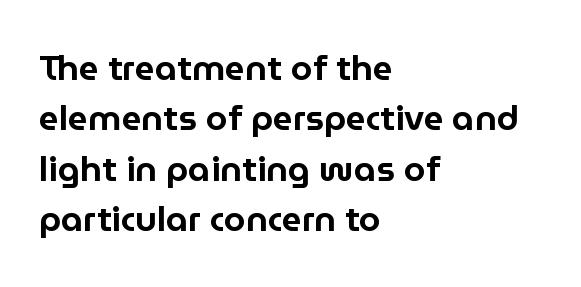
{"serif": "no", "italic": "no", "width": "normal", "stroke_contrast": "low", "x_height": "medium", "monospaced": "no", "underline": "no", "align": "left", "line_spacing": "normal", "line_spacing_ratio": 1.44, "letter_spacing": "normal", "letter_spacing_em": 0.0, "glyph_px": 35}
